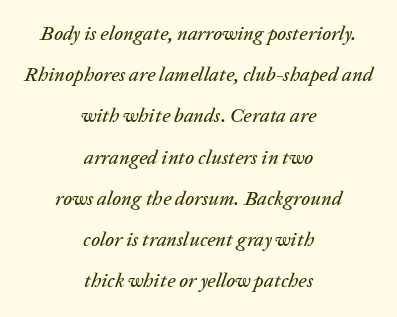
The image shows 20 px text type, italic (leaning right); set centered, loose line spacing (2.06x), normal letter spacing, not underlined.
